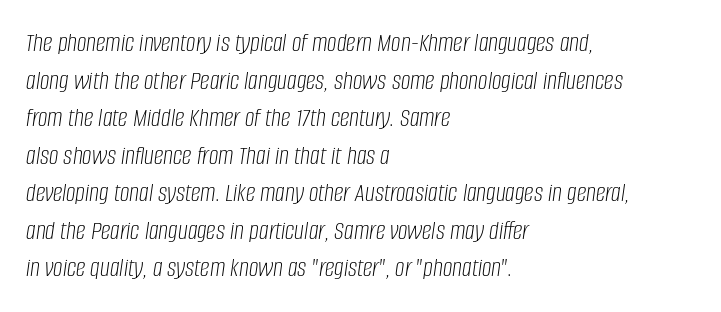
The image shows 27 px text type, italic (leaning right); set left-aligned, normal line spacing (1.39x), normal letter spacing, not underlined.
